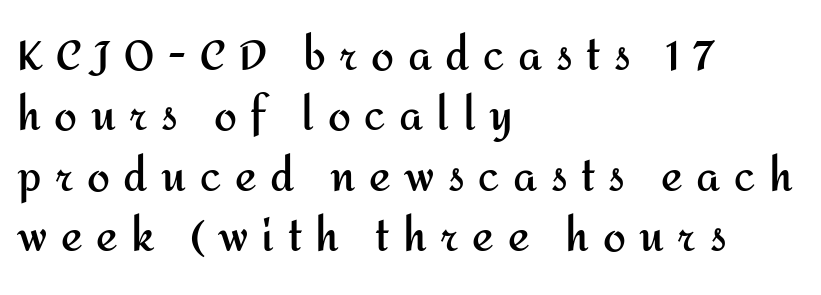
The image shows 41 px semibold sans-serif type, upright; set left-aligned, normal line spacing (1.47x), unusually wide letter spacing (+0.33 em), not underlined; medium stroke contrast and a medium x-height.
